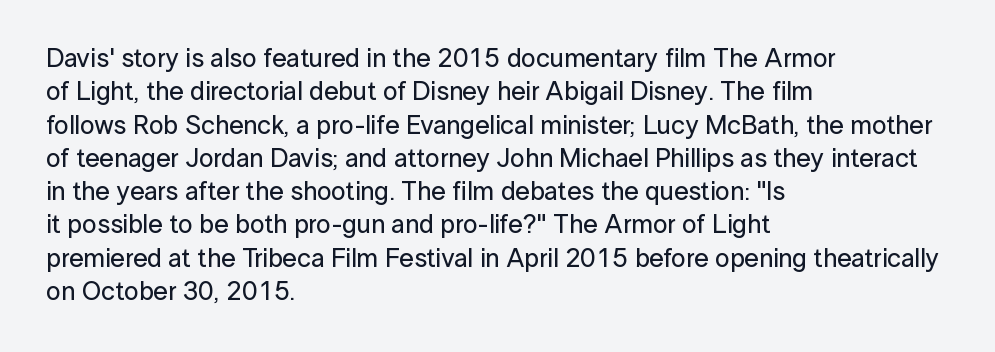
Beneath every word, the page is bare. Evenly set lines give the paragraph a standard silhouette. The compositor pushed each line to the left boundary. Spacing between characters is what you'd get straight out of the box. When letters stand straight like this, we call the style roman or upright.
